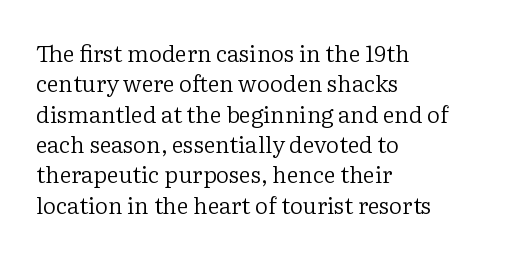
The space directly below the letters is spotless. Caption: standard tracking, unaltered. Vertically, the passage feels balanced, rows spaced as you'd expect. Does the lettering tilt? It doesn't — this is upright.
